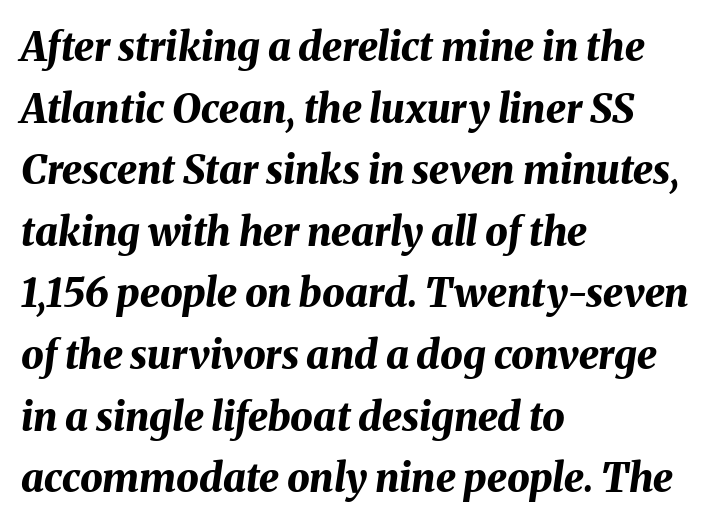
Q: Is the text bold? A: Yes.
Q: Is the text italic (slanted)? A: Yes, it leans right by about 8 degrees.
Q: Is the text underlined? A: No.
Q: How is the paragraph aligned? A: Left-aligned.
Q: Is the spacing between letters normal or unusually wide? A: Normal.
Q: Is the spacing between lines tight, normal or loose? A: Normal.
Q: Width (condensed, normal, or wide)? A: Normal.
Q: Stroke contrast? A: Medium.
Q: x-height? A: Medium.
Q: Monospaced? A: No.
